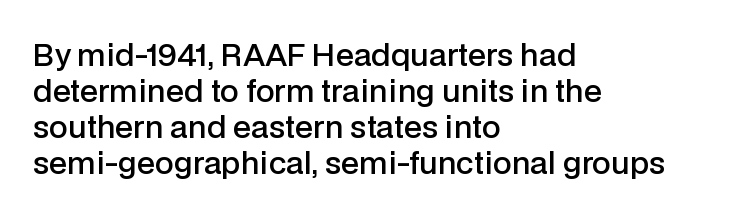
{"serif": "no", "italic": "no", "bold": "semi", "weight": "semibold", "width": "normal", "stroke_contrast": "low", "x_height": "medium", "monospaced": "no", "underline": "no", "align": "left", "line_spacing_ratio": 1.2, "letter_spacing": "normal", "letter_spacing_em": 0.0, "glyph_px": 30}
